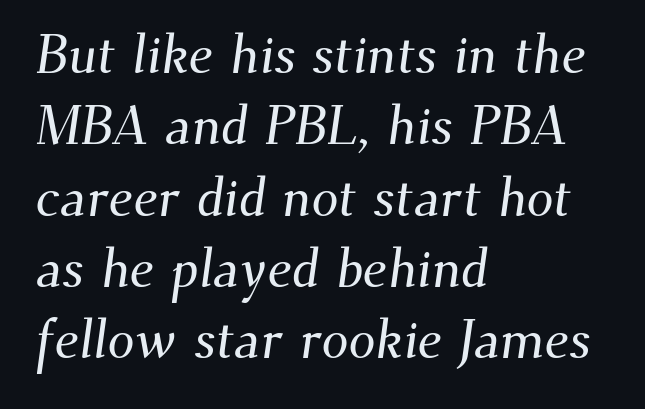
Q: Is the typeface a serif or a sans-serif typeface? A: Serif.
Q: Is the text underlined? A: No.
Q: How is the paragraph aligned? A: Left-aligned.
Q: Is the spacing between letters normal or unusually wide? A: Normal.
Q: Is the spacing between lines tight, normal or loose? A: Normal.
Q: Width (condensed, normal, or wide)? A: Normal.
Q: Stroke contrast? A: Medium.
Q: x-height? A: Small.
Q: Monospaced? A: No.
